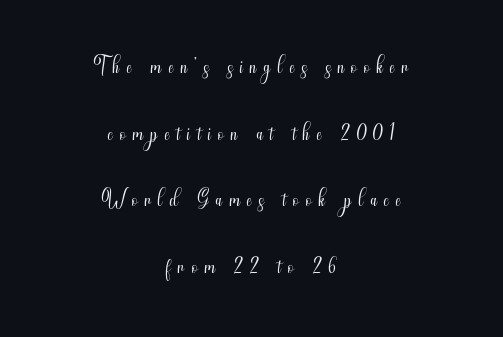
This block would shrink considerably if given ordinary leading; it's expanded now. Quick note: underline off. Stroke terminals: plain, sans-serif. The passage is arranged like a title page — every line centered.
